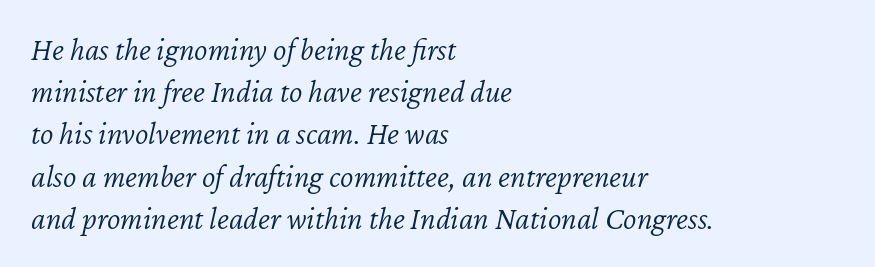
Only glyphs here, with clear space below each row. A normal amount of white space separates one row of letters from the next. The passage shown is not bold in any degree. Looks like regular typesetting: each glyph gets only the width it needs. Teacher's note: observe the even left margin — that is flush-left alignment. The specimen reads as italic at a glance.
